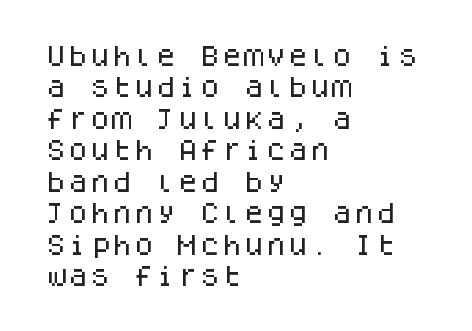
Quick note: underline off. Interline gaps are of average width in this sample. Notice how the stems are strictly vertical — no italics here. How are the letters spaced? Ordinarily, with no added tracking. The lines are quadded left.
